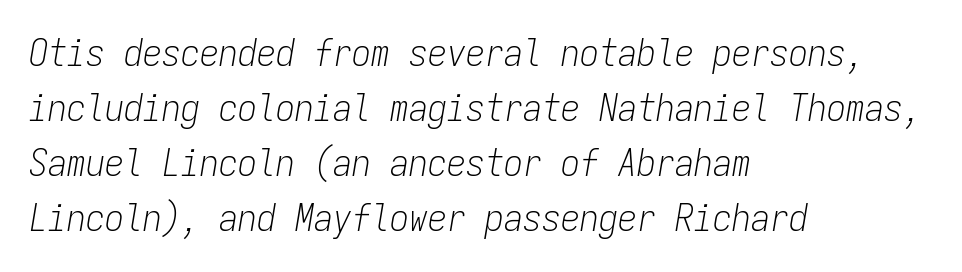
Standard letterfit; no display-style spreading of the glyphs. Check the space under the baseline: it is left empty. Note the uniform advance width — an 'i' takes as much space as an 'm'. The block of text has a typical density, with ordinary space between rows.
